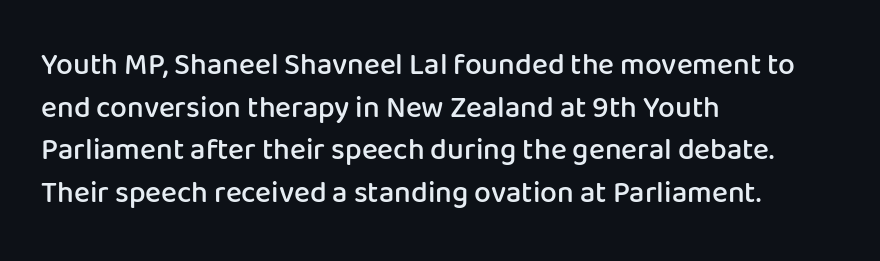
Q: Is the text bold? A: Semi-bold.
Q: Is the text italic (slanted)? A: No, it is upright.
Q: Is the typeface a serif or a sans-serif typeface? A: Sans-serif.
Q: Is the text underlined? A: No.
Q: How is the paragraph aligned? A: Left-aligned.
Q: Is the spacing between letters normal or unusually wide? A: Normal.
Q: Is the spacing between lines tight, normal or loose? A: Normal.
Q: Width (condensed, normal, or wide)? A: Normal.
Q: Stroke contrast? A: Low.
Q: x-height? A: Medium.
Q: Monospaced? A: No.
